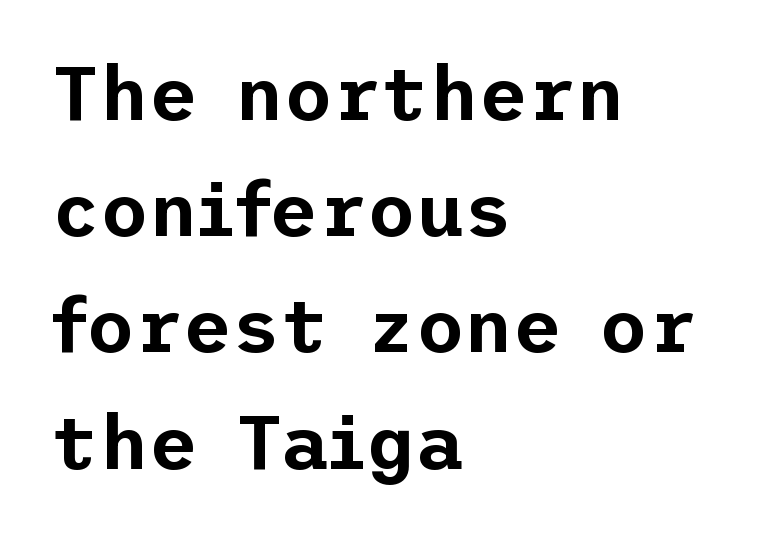
{"serif": "no", "italic": "no", "width": "normal", "stroke_contrast": "low", "x_height": "medium", "underline": "no", "align": "left", "line_spacing": "normal", "line_spacing_ratio": 1.55, "letter_spacing": "normal", "letter_spacing_em": 0.0, "glyph_px": 75}
